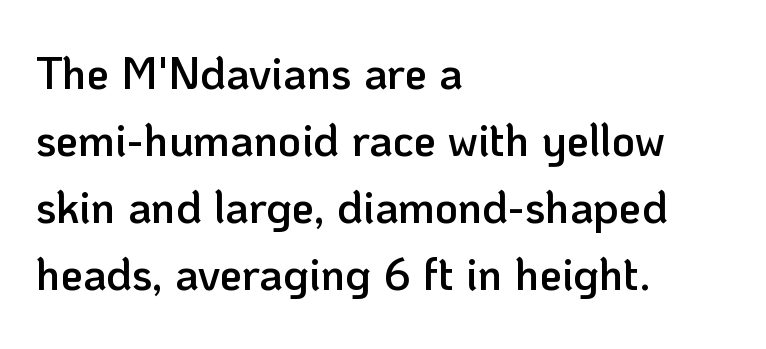
Which margin do the lines hug? The left one — the right edge is uneven. Just letters on the line, the space beneath them empty. The face used here is proportionally spaced, like ordinary book or web type. Glyph-to-glyph distance matches everyday printed text. The font's upright variant was chosen for this text. Honestly, the row spacing looks completely unremarkable.
